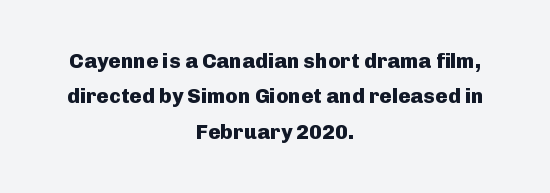
{"italic": "no", "bold": "yes", "underline": "no", "align": "center", "line_spacing": "normal", "line_spacing_ratio": 1.68, "letter_spacing": "normal", "letter_spacing_em": 0.0, "glyph_px": 21}
